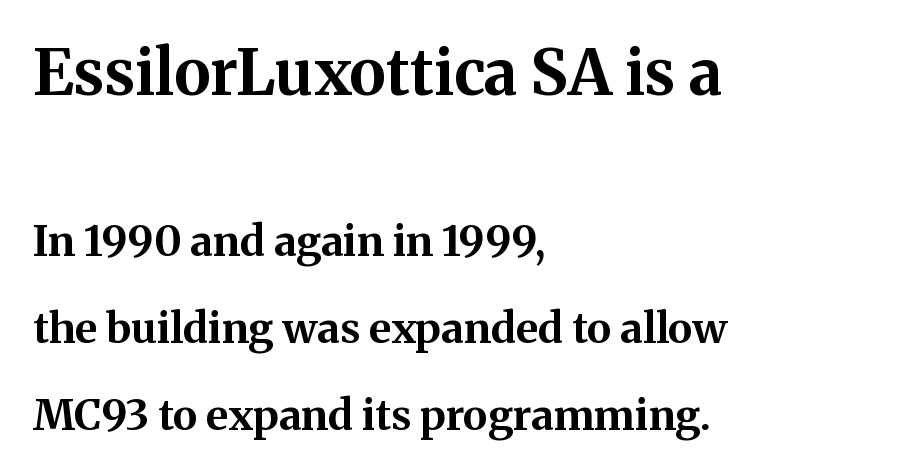
Note the varied advance widths — an 'i' is clearly narrower than an 'm'. Larger block? The one above; the one below is distinctly smaller. Serifs: yes, visible at the terminals of the letterforms. Honestly, the letter spacing is just normal — you wouldn't notice it. Unmarked baselines from the first word to the last. The lines are quadded left.
